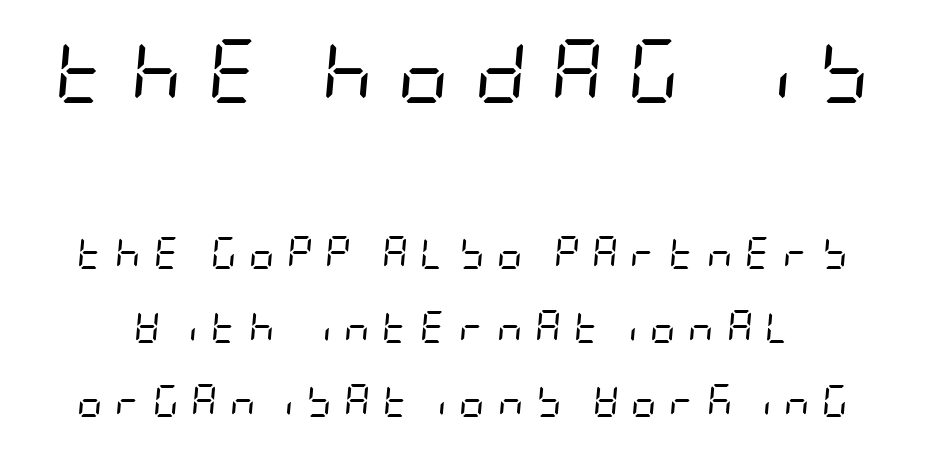
The image shows 64 px regular-weight, condensed type, italic (leaning right); set loose line spacing (2.3x), unusually wide letter spacing (+0.38 em), not underlined; the first (top) block is 2.0x larger; low stroke contrast and a large x-height.
